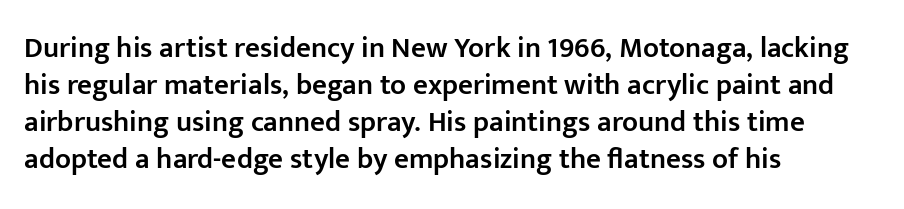
The image shows 29 px semibold sans-serif type, upright; set left-aligned, normal line spacing (1.28x), normal letter spacing, not underlined; low stroke contrast and a medium x-height.
